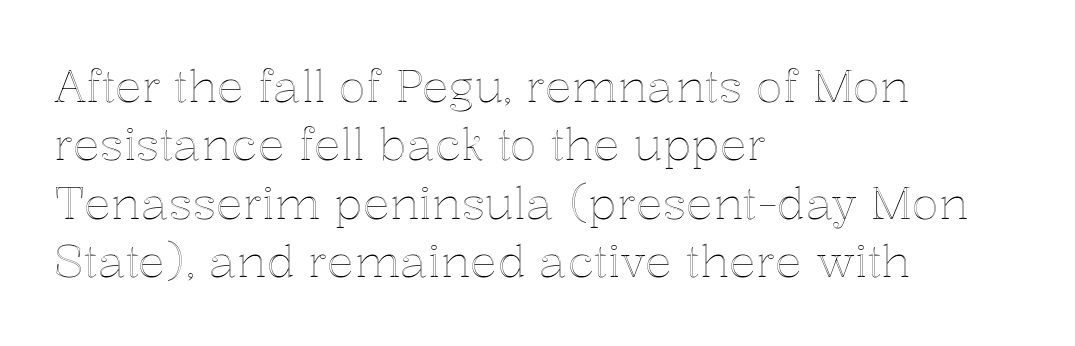
The image shows 45 px text type, upright; set left-aligned, normal line spacing (1.3x), normal letter spacing, not underlined; a medium x-height.
